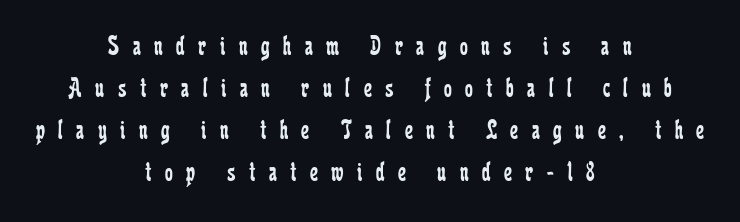
{"serif": "yes", "italic": "no", "bold": "no", "weight": "regular", "width": "condensed", "stroke_contrast": "low", "x_height": "medium", "monospaced": "no", "underline": "no", "align": "center", "line_spacing": "normal", "line_spacing_ratio": 1.5, "letter_spacing": "wide", "letter_spacing_em": 0.48, "glyph_px": 28}
